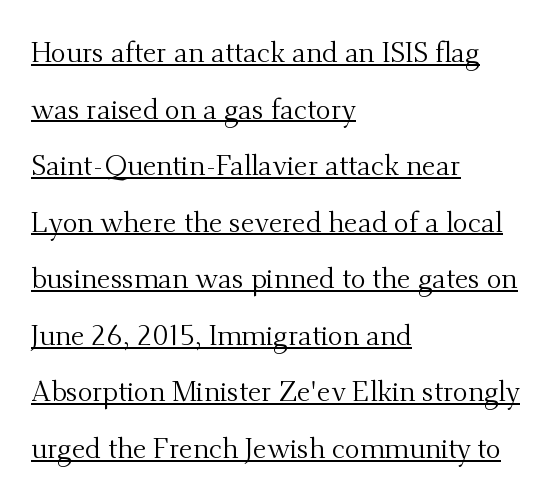
Q: Is the text bold? A: No.
Q: Is the text italic (slanted)? A: No, it is upright.
Q: Is the typeface a serif or a sans-serif typeface? A: Serif.
Q: Is the text underlined? A: Yes.
Q: How is the paragraph aligned? A: Left-aligned.
Q: Is the spacing between letters normal or unusually wide? A: Normal.
Q: Is the spacing between lines tight, normal or loose? A: Loose.
Q: Width (condensed, normal, or wide)? A: Normal.
Q: Stroke contrast? A: Medium.
Q: x-height? A: Small.
Q: Monospaced? A: No.
